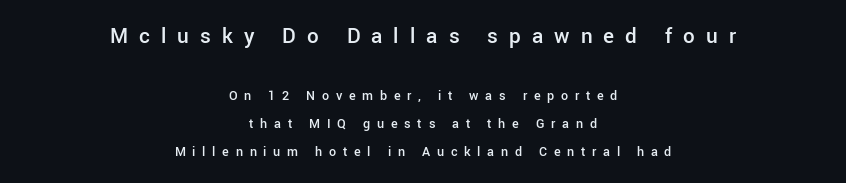
{"italic": "no", "bold": "semi", "underline": "no", "align": "center", "line_spacing": "loose", "line_spacing_ratio": 2.01, "letter_spacing": "wide", "letter_spacing_em": 0.48, "larger_block": "first", "size_ratio": 1.64, "glyph_px": 23}
